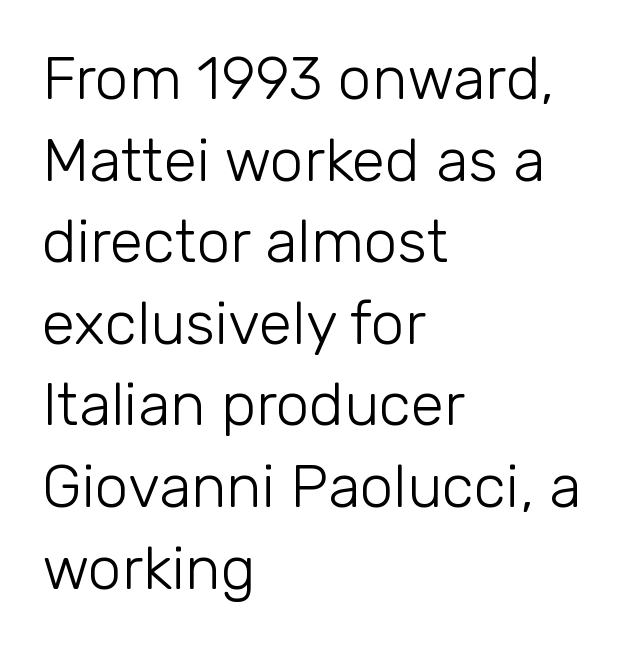
Q: Is the text bold? A: No.
Q: Is the text italic (slanted)? A: No, it is upright.
Q: Is the typeface a serif or a sans-serif typeface? A: Sans-serif.
Q: Is the text underlined? A: No.
Q: How is the paragraph aligned? A: Left-aligned.
Q: Is the spacing between letters normal or unusually wide? A: Normal.
Q: Is the spacing between lines tight, normal or loose? A: Normal.
Q: Width (condensed, normal, or wide)? A: Normal.
Q: Stroke contrast? A: Low.
Q: x-height? A: Medium.
Q: Monospaced? A: No.
